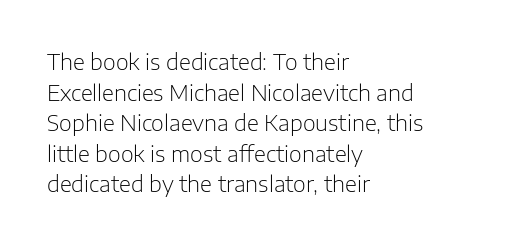
The image shows 22 px text type, upright; set left-aligned, normal line spacing (1.39x), normal letter spacing, not underlined.
